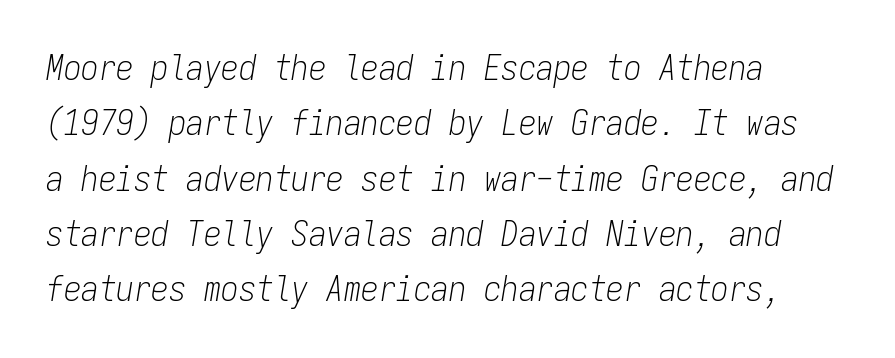
{"italic": "yes", "lean": "right", "slant_degrees": 9, "bold": "no", "weight": "light", "width": "condensed", "stroke_contrast": "low", "x_height": "medium", "monospaced": "yes", "underline": "no", "align": "left", "line_spacing": "normal", "line_spacing_ratio": 1.58, "letter_spacing": "normal", "letter_spacing_em": 0.0, "glyph_px": 35}
